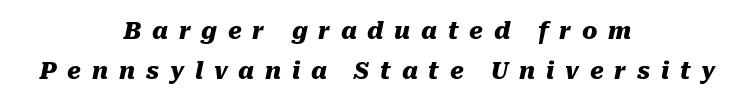
Q: Is the text bold? A: Yes.
Q: Is the text italic (slanted)? A: Yes, it leans right by about 10 degrees.
Q: Is the text underlined? A: No.
Q: How is the paragraph aligned? A: Centered.
Q: Is the spacing between letters normal or unusually wide? A: Unusually wide.
